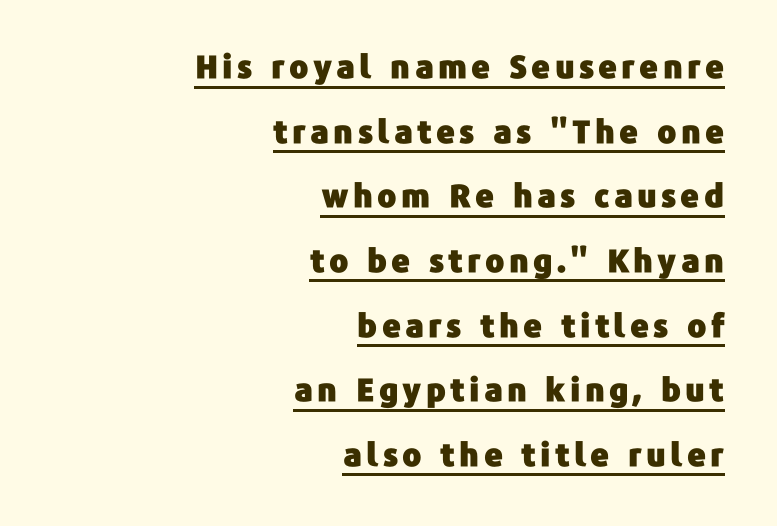
You could fit nearly another row in the gap between these rows. The rendering uses natural spacing where letterforms have individual widths. The letters stand upright; this is a roman face. Has an underline been added? It has.
